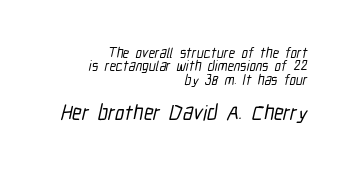
{"underline": "no", "align": "right", "line_spacing": "tight", "line_spacing_ratio": 0.96, "letter_spacing": "normal", "letter_spacing_em": 0.0, "larger_block": "second", "size_ratio": 1.5, "glyph_px": 21}
